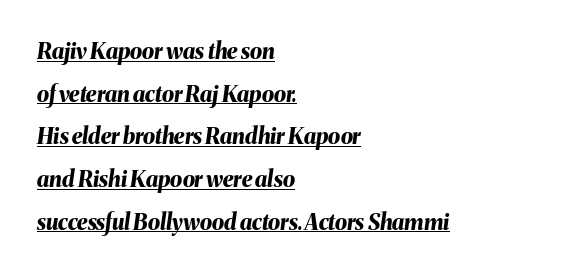
{"italic": "yes", "lean": "right", "slant_degrees": 8, "bold": "yes", "underline": "yes", "align": "left", "line_spacing": "loose", "line_spacing_ratio": 1.94, "letter_spacing": "normal", "letter_spacing_em": 0.0, "glyph_px": 22}
